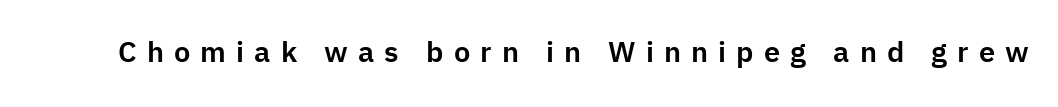
Rendered with straight, roman letterforms. Examine the stroke ends and you'll find no serifs. Here the designer chose a conventional face with non-uniform glyph widths. Does extra space separate the letters? Yes, quite a lot of it.
